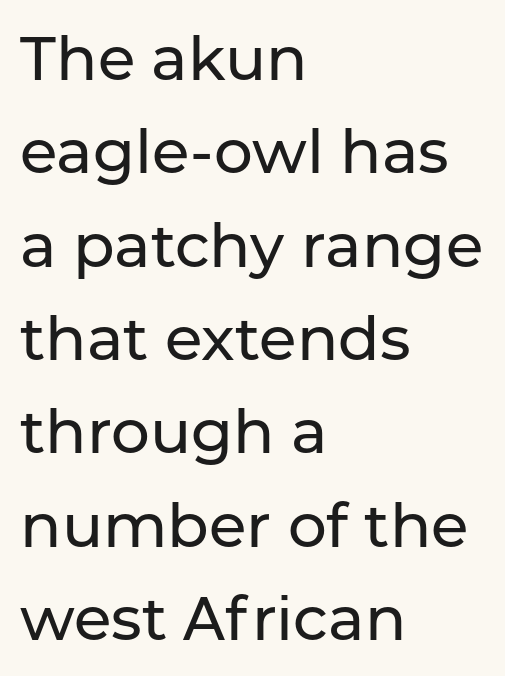
The image shows 61 px sans-serif type, upright; set left-aligned, normal line spacing (1.53x), normal letter spacing, not underlined; low stroke contrast and a medium x-height.
